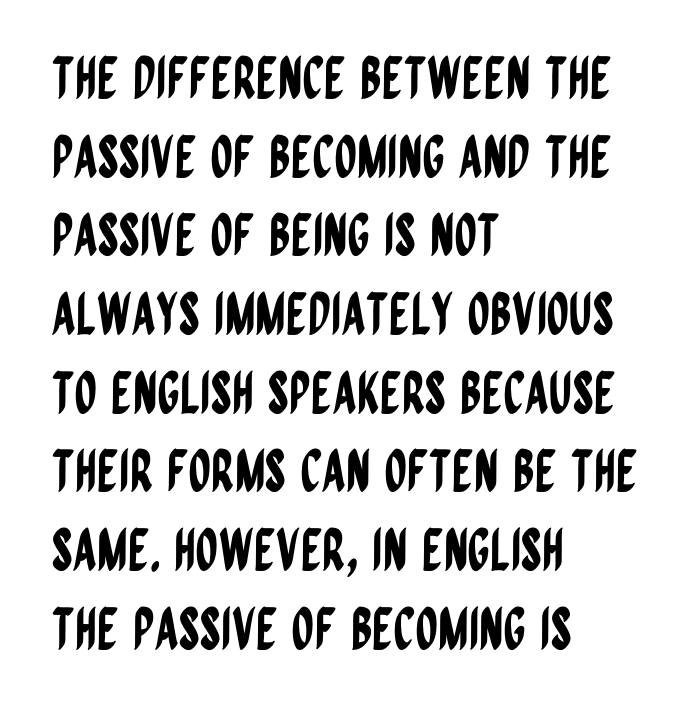
{"serif": "no", "italic": "no", "width": "condensed", "stroke_contrast": "low", "x_height": "large", "monospaced": "no", "underline": "no", "align": "left", "line_spacing": "normal", "line_spacing_ratio": 1.38, "letter_spacing": "normal", "letter_spacing_em": 0.0, "glyph_px": 57}
